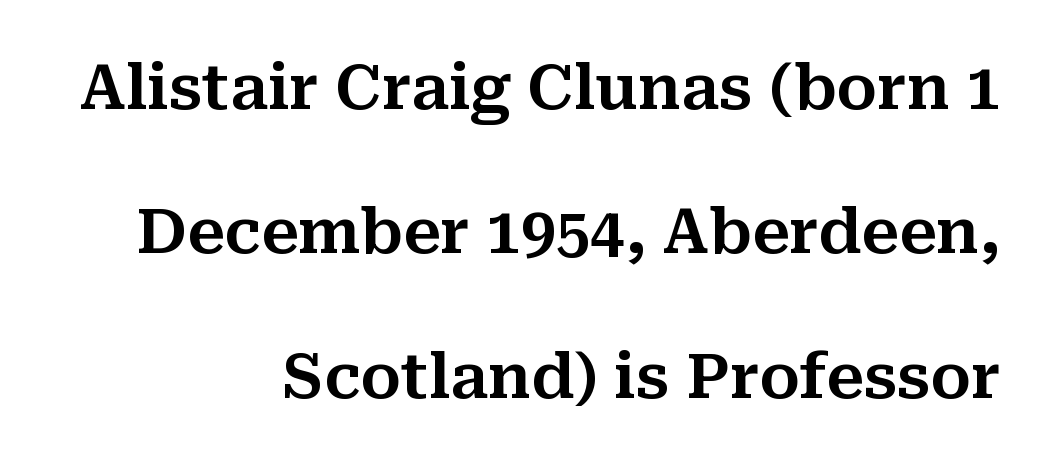
{"serif": "yes", "italic": "no", "width": "normal", "stroke_contrast": "medium", "x_height": "medium", "monospaced": "no", "underline": "no", "align": "right", "line_spacing": "loose", "line_spacing_ratio": 2.33, "letter_spacing": "normal", "letter_spacing_em": 0.0, "glyph_px": 62}
